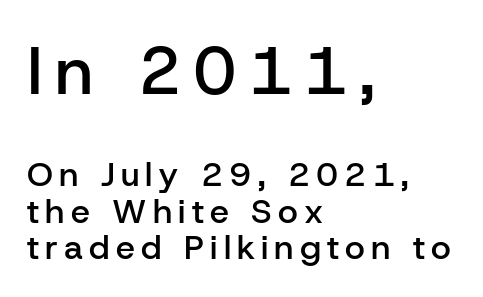
Q: Is the text bold? A: Semi-bold.
Q: Is the text italic (slanted)? A: No, it is upright.
Q: Is the typeface a serif or a sans-serif typeface? A: Sans-serif.
Q: Is the text underlined? A: No.
Q: How is the paragraph aligned? A: Left-aligned.
Q: Is the spacing between lines tight, normal or loose? A: Tight.
Q: Which block of text is set in a larger size, the first (top) or the second (bottom)? A: The first (top) one.
Q: Width (condensed, normal, or wide)? A: Normal.
Q: Stroke contrast? A: Low.
Q: x-height? A: Medium.
Q: Monospaced? A: No.
